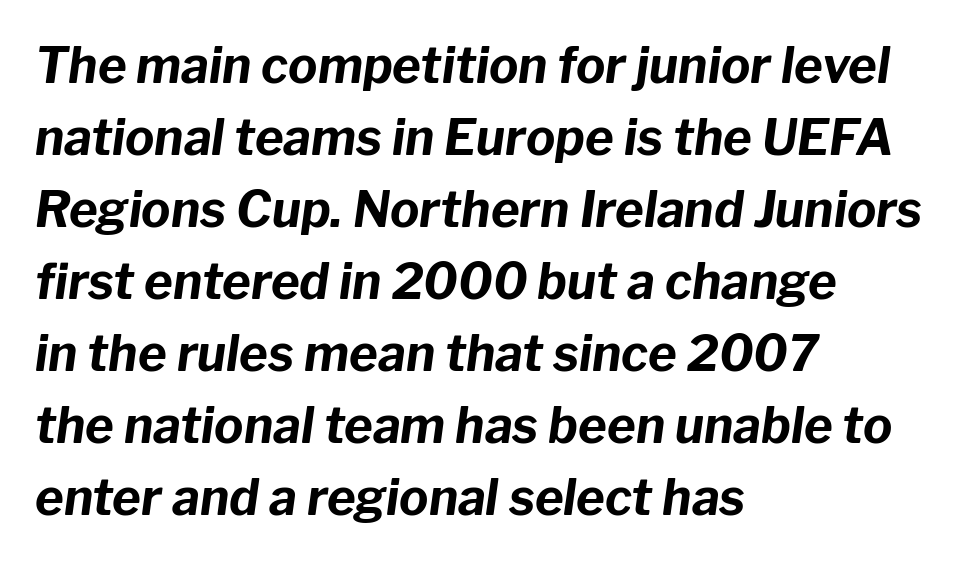
{"italic": "yes", "lean": "right", "slant_degrees": 8, "bold": "yes", "weight": "bold", "width": "normal", "stroke_contrast": "low", "x_height": "medium", "monospaced": "no", "underline": "no", "align": "left", "line_spacing": "normal", "line_spacing_ratio": 1.47, "letter_spacing": "normal", "letter_spacing_em": 0.0, "glyph_px": 49}
